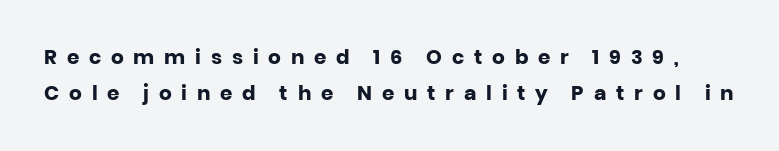
Q: Is the text bold? A: Yes.
Q: Is the text italic (slanted)? A: No, it is upright.
Q: Is the text underlined? A: No.
Q: Is the spacing between letters normal or unusually wide? A: Unusually wide.
